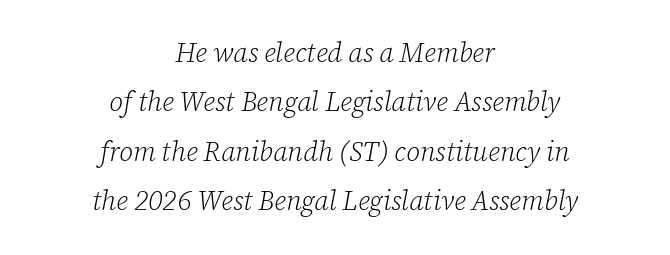
{"italic": "yes", "lean": "right", "slant_degrees": 12, "bold": "no", "underline": "no", "align": "center", "line_spacing_ratio": 1.83, "letter_spacing": "normal", "letter_spacing_em": 0.0, "glyph_px": 27}
